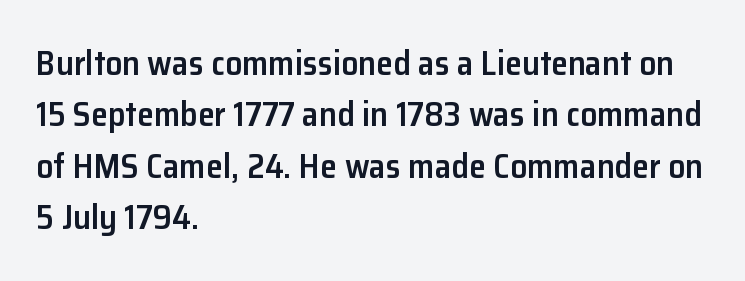
Q: Is the text bold? A: Semi-bold.
Q: Is the text italic (slanted)? A: No, it is upright.
Q: Is the typeface a serif or a sans-serif typeface? A: Sans-serif.
Q: Is the text underlined? A: No.
Q: How is the paragraph aligned? A: Left-aligned.
Q: Is the spacing between letters normal or unusually wide? A: Normal.
Q: Is the spacing between lines tight, normal or loose? A: Normal.
Q: Width (condensed, normal, or wide)? A: Normal.
Q: Stroke contrast? A: Low.
Q: x-height? A: Medium.
Q: Monospaced? A: No.
